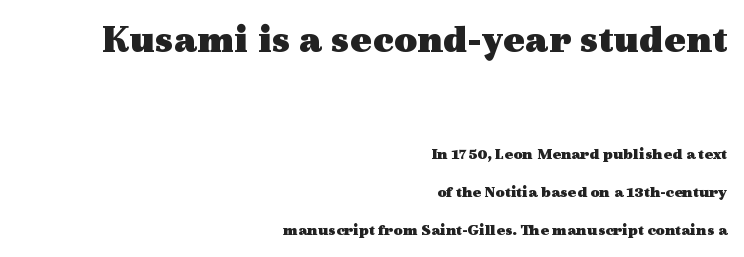
{"serif": "yes", "italic": "no", "bold": "yes", "weight": "heavy", "width": "wide", "x_height": "medium", "monospaced": "no", "underline": "no", "align": "right", "line_spacing": "loose", "line_spacing_ratio": 2.39, "letter_spacing": "normal", "letter_spacing_em": 0.0, "larger_block": "first", "size_ratio": 2.5, "glyph_px": 40}
